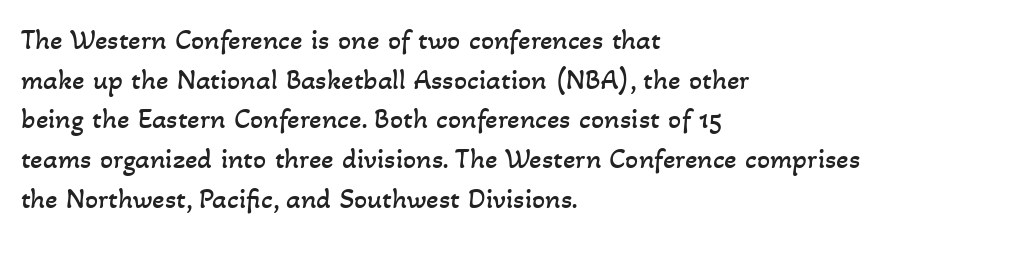
{"bold": "no", "weight": "regular", "width": "normal", "stroke_contrast": "low", "x_height": "small", "monospaced": "no", "underline": "no", "align": "left", "line_spacing": "normal", "line_spacing_ratio": 1.37, "letter_spacing": "normal", "letter_spacing_em": 0.0, "glyph_px": 29}
